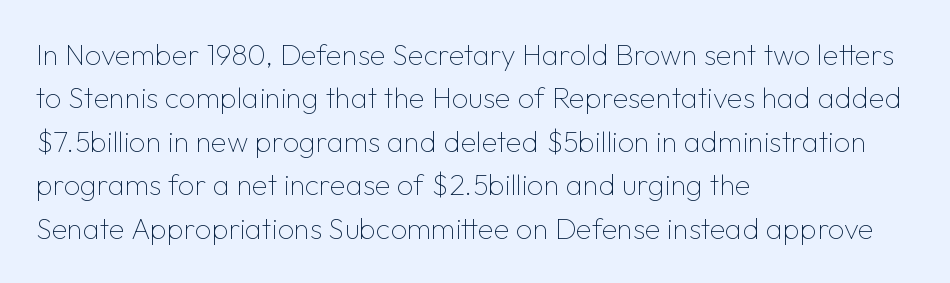
The image shows 29 px thin sans-serif type, upright; set left-aligned, normal line spacing (1.5x), normal letter spacing, not underlined; low stroke contrast and a medium x-height.
